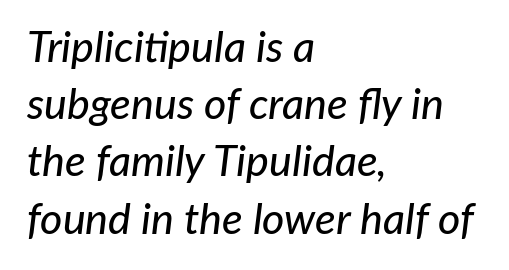
Short and long lines alike share a common starting point at left. A typesetter would call this zero additional tracking. Words float on clear page, feet unadorned. Notice how descenders clear the ascenders below comfortably — that's standard leading.
